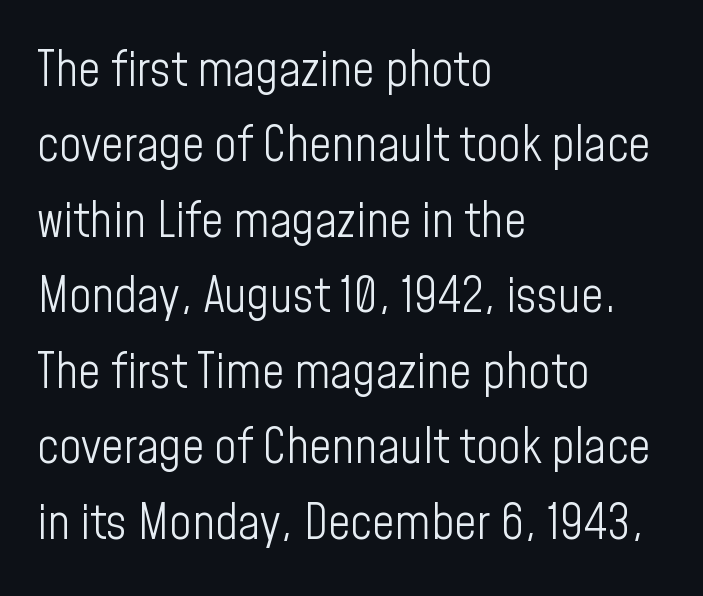
{"serif": "no", "italic": "no", "bold": "no", "weight": "light", "width": "condensed", "stroke_contrast": "low", "x_height": "medium", "monospaced": "no", "underline": "no", "align": "left", "line_spacing": "normal", "line_spacing_ratio": 1.54, "letter_spacing": "normal", "letter_spacing_em": 0.0, "glyph_px": 49}
